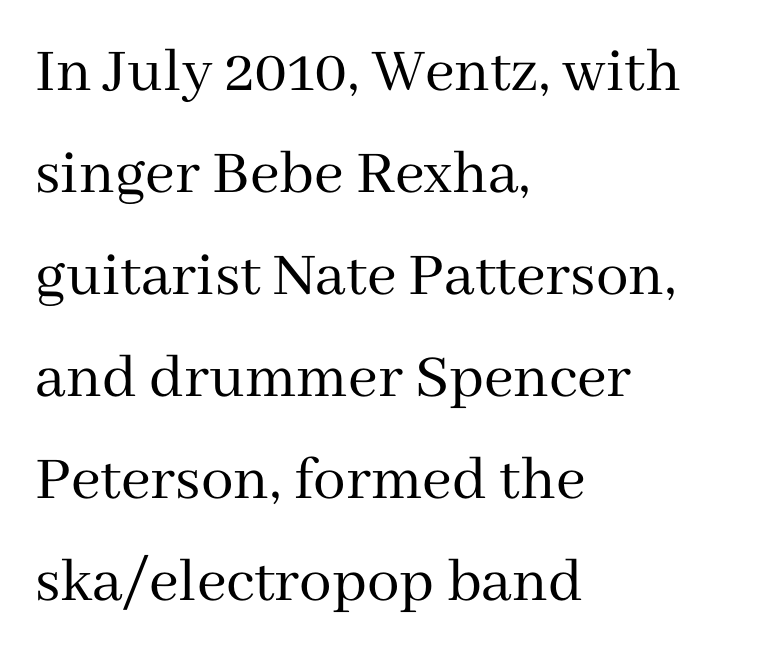
Q: Is the text bold? A: No.
Q: Is the text italic (slanted)? A: No, it is upright.
Q: Is the typeface a serif or a sans-serif typeface? A: Serif.
Q: Is the text underlined? A: No.
Q: How is the paragraph aligned? A: Left-aligned.
Q: Is the spacing between letters normal or unusually wide? A: Normal.
Q: Is the spacing between lines tight, normal or loose? A: Normal.
Q: Width (condensed, normal, or wide)? A: Normal.
Q: Stroke contrast? A: Medium.
Q: x-height? A: Medium.
Q: Monospaced? A: No.
